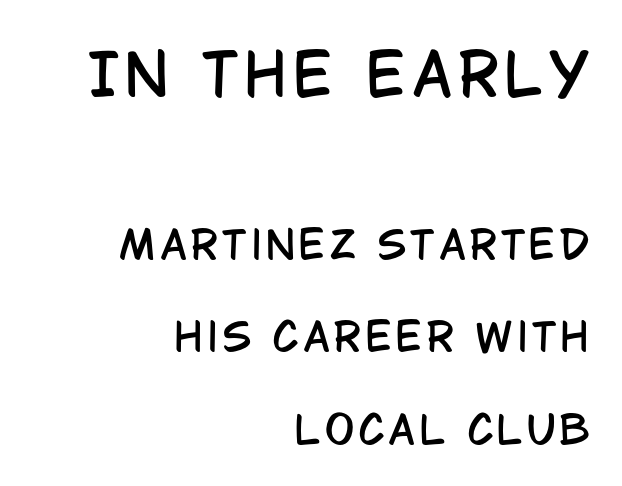
The image shows 58 px condensed sans-serif type, upright; set right-aligned, loose line spacing (2.37x), not underlined; the first (top) block is 1.49x larger; low stroke contrast and a large x-height.
